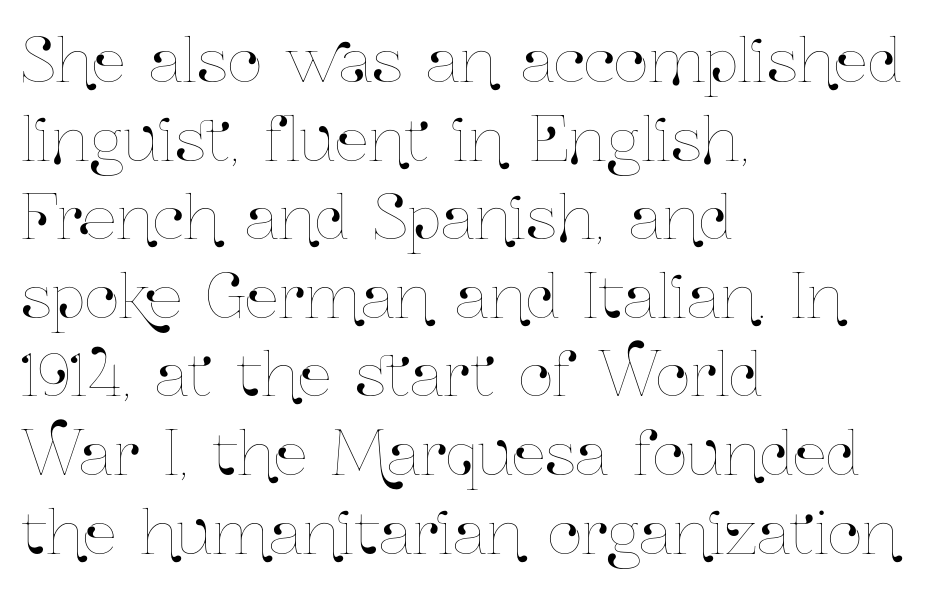
{"italic": "no", "width": "condensed", "stroke_contrast": "low", "x_height": "medium", "monospaced": "no", "underline": "no", "align": "left", "line_spacing": "normal", "line_spacing_ratio": 1.31, "letter_spacing": "normal", "letter_spacing_em": 0.0, "glyph_px": 60}
